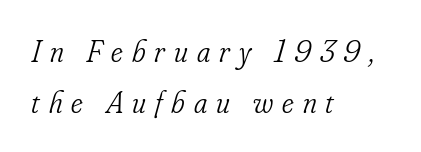
{"serif": "yes", "italic": "yes", "lean": "right", "slant_degrees": 16, "bold": "no", "weight": "light", "width": "condensed", "stroke_contrast": "low", "x_height": "small", "monospaced": "no", "underline": "no", "align": "left", "line_spacing": "normal", "line_spacing_ratio": 1.63, "letter_spacing": "wide", "letter_spacing_em": 0.29, "glyph_px": 31}
